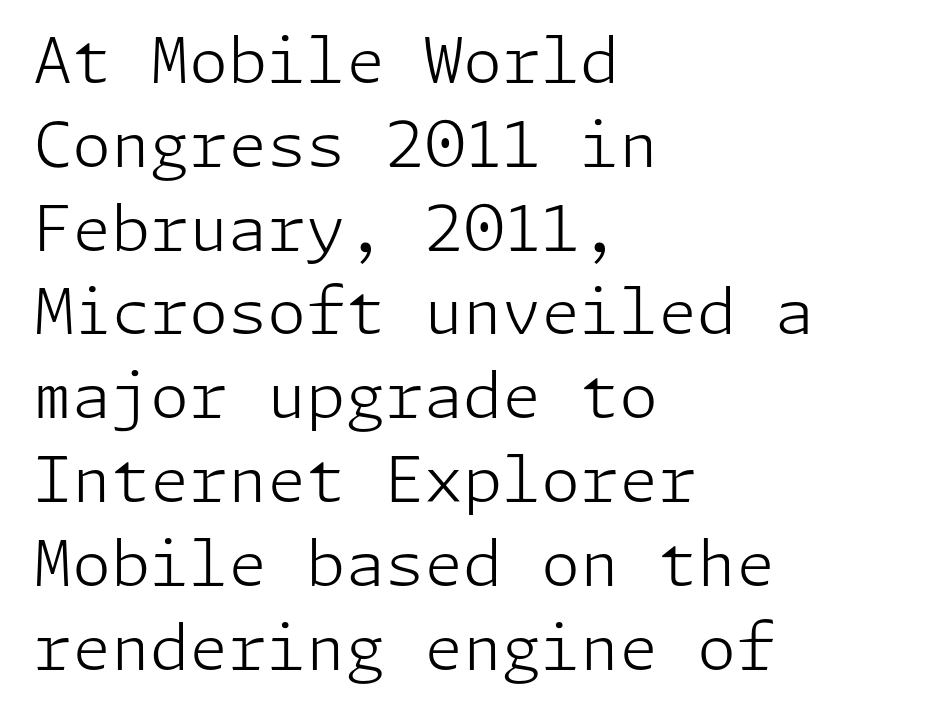
Q: Is the text bold? A: No.
Q: Is the text italic (slanted)? A: No, it is upright.
Q: Is the typeface a serif or a sans-serif typeface? A: Sans-serif.
Q: Is the text underlined? A: No.
Q: How is the paragraph aligned? A: Left-aligned.
Q: Is the spacing between letters normal or unusually wide? A: Normal.
Q: Is the spacing between lines tight, normal or loose? A: Normal.
Q: Width (condensed, normal, or wide)? A: Normal.
Q: Stroke contrast? A: Low.
Q: x-height? A: Medium.
